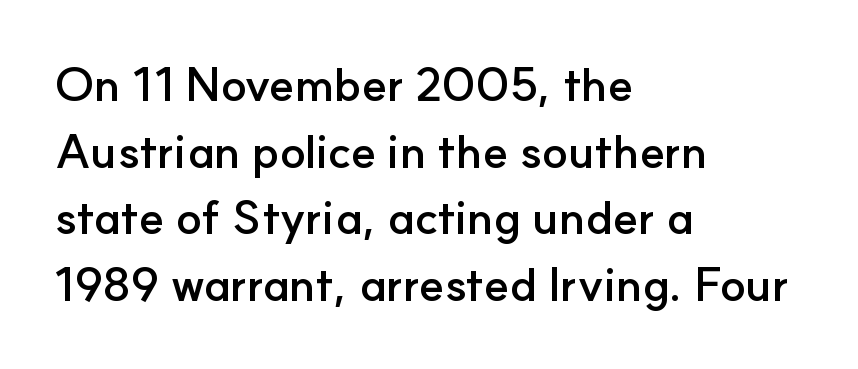
{"serif": "no", "italic": "no", "bold": "yes", "weight": "semibold", "width": "normal", "stroke_contrast": "low", "x_height": "small", "monospaced": "no", "underline": "no", "align": "left", "line_spacing": "normal", "line_spacing_ratio": 1.42, "letter_spacing": "normal", "letter_spacing_em": 0.0, "glyph_px": 47}
